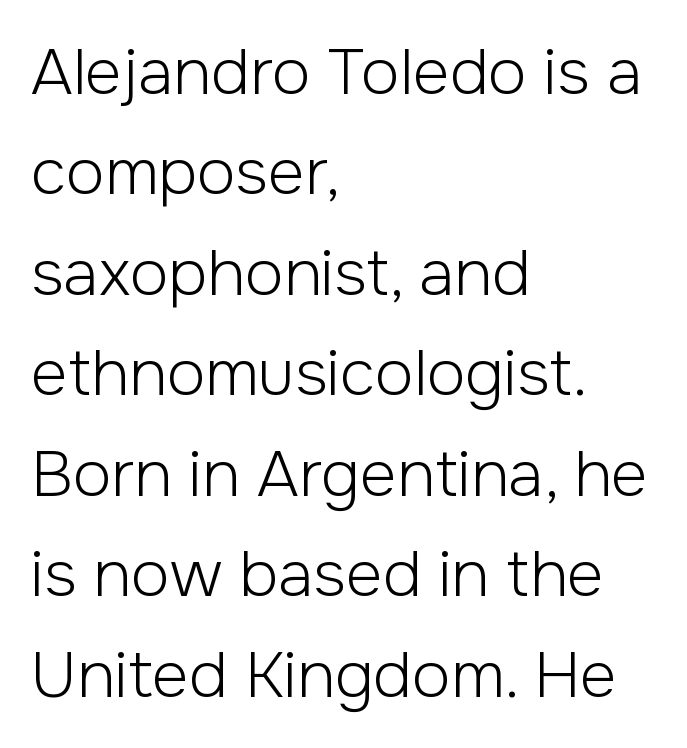
{"serif": "no", "italic": "no", "bold": "no", "weight": "light", "width": "normal", "stroke_contrast": "low", "x_height": "medium", "monospaced": "no", "underline": "no", "align": "left", "line_spacing": "normal", "line_spacing_ratio": 1.57, "letter_spacing": "normal", "letter_spacing_em": 0.0, "glyph_px": 64}
